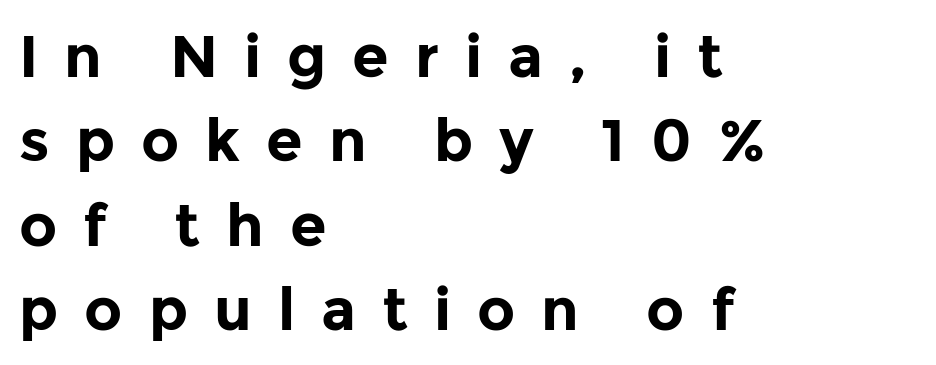
Q: Is the text bold? A: Yes.
Q: Is the text italic (slanted)? A: No, it is upright.
Q: Is the typeface a serif or a sans-serif typeface? A: Sans-serif.
Q: Is the text underlined? A: No.
Q: How is the paragraph aligned? A: Left-aligned.
Q: Is the spacing between letters normal or unusually wide? A: Unusually wide.
Q: Is the spacing between lines tight, normal or loose? A: Normal.
Q: Width (condensed, normal, or wide)? A: Normal.
Q: Stroke contrast? A: Low.
Q: x-height? A: Medium.
Q: Monospaced? A: No.
